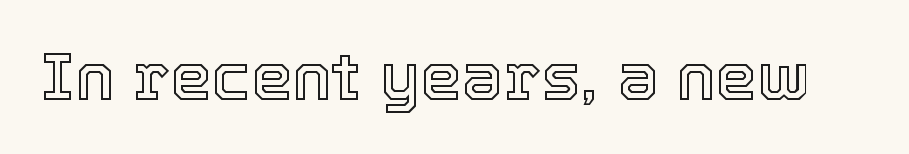
The image shows 66 px text type, upright; set normal letter spacing, not underlined; a medium x-height.
